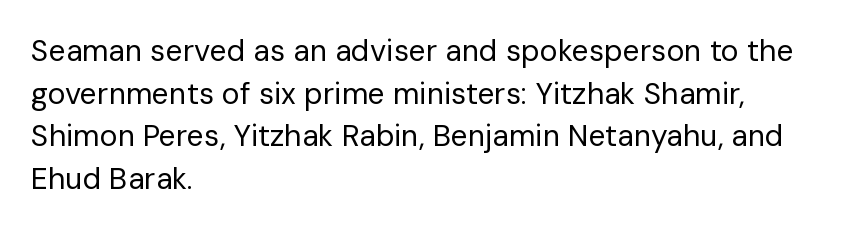
Q: Is the text bold? A: No.
Q: Is the text italic (slanted)? A: No, it is upright.
Q: Is the typeface a serif or a sans-serif typeface? A: Sans-serif.
Q: Is the text underlined? A: No.
Q: How is the paragraph aligned? A: Left-aligned.
Q: Is the spacing between letters normal or unusually wide? A: Normal.
Q: Is the spacing between lines tight, normal or loose? A: Normal.
Q: Width (condensed, normal, or wide)? A: Normal.
Q: Stroke contrast? A: Low.
Q: x-height? A: Medium.
Q: Monospaced? A: No.
